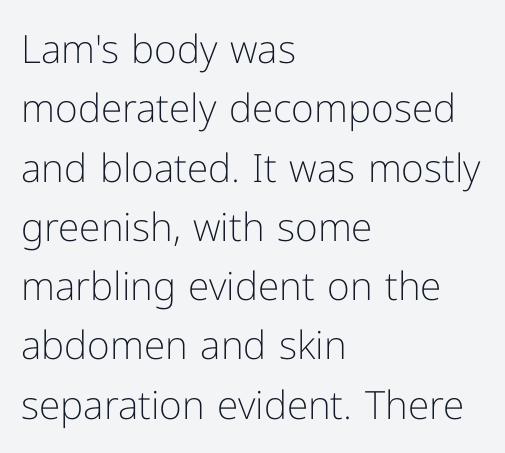
Serif or sans? Sans — the stroke terminals are bare. Does the lettering tilt? It doesn't — this is upright. The strip under each line holds only bare page. The strokes carry an ordinary text weight at most. Words appear dense and cohesive because spacing is normal.
